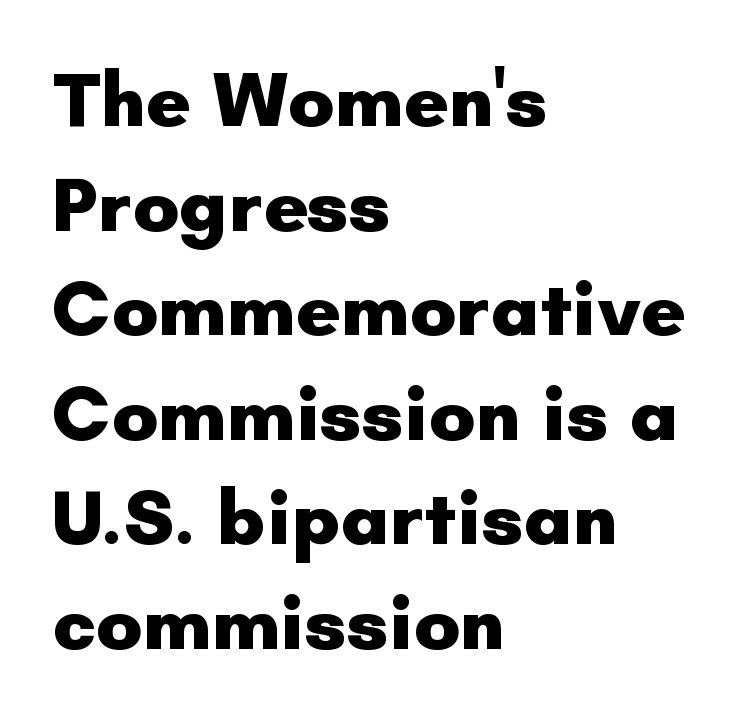
Q: Is the text bold? A: Yes.
Q: Is the text italic (slanted)? A: No, it is upright.
Q: Is the typeface a serif or a sans-serif typeface? A: Sans-serif.
Q: Is the text underlined? A: No.
Q: How is the paragraph aligned? A: Left-aligned.
Q: Is the spacing between letters normal or unusually wide? A: Normal.
Q: Is the spacing between lines tight, normal or loose? A: Normal.
Q: Width (condensed, normal, or wide)? A: Normal.
Q: Stroke contrast? A: Low.
Q: x-height? A: Small.
Q: Monospaced? A: No.
